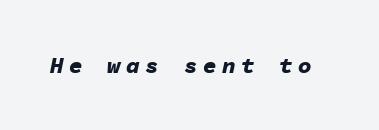
{"italic": "yes", "lean": "right", "slant_degrees": 11, "bold": "yes", "underline": "no", "letter_spacing": "wide", "letter_spacing_em": 0.23, "glyph_px": 23}
